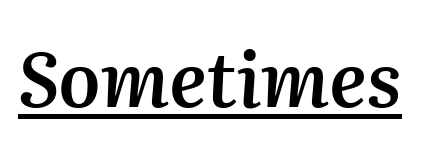
Q: Is the text bold? A: Semi-bold.
Q: Is the text italic (slanted)? A: Yes, it leans right by about 2 degrees.
Q: Is the text underlined? A: Yes.
Q: Is the spacing between letters normal or unusually wide? A: Normal.
Q: Width (condensed, normal, or wide)? A: Normal.
Q: Stroke contrast? A: Medium.
Q: x-height? A: Medium.
Q: Monospaced? A: No.
